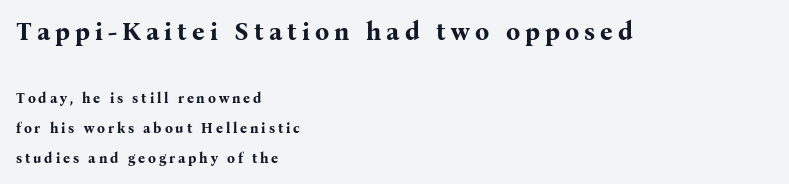
The space beneath each line is pristine and unruled. The type is letterspaced generously, with wide tracking. Scale decreases going downward across the two blocks. Tall strokes in this sample are plumb rather than angled. In terms of weight, the rendering is a true, heavy bold. A student would call this left alignment; a typographer would say flush left, rag right.
